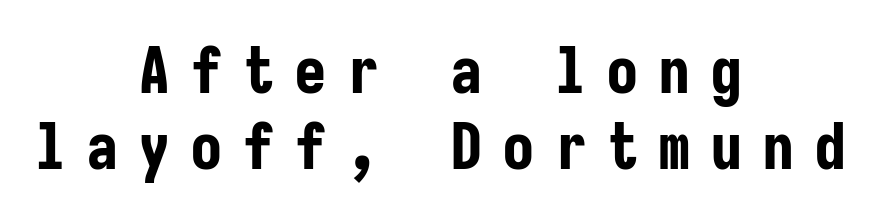
The image shows 65 px bold, condensed sans-serif type, upright, monospaced; set centered, line spacing 1.17x, unusually wide letter spacing (+0.3 em), not underlined; low stroke contrast and a medium x-height.
